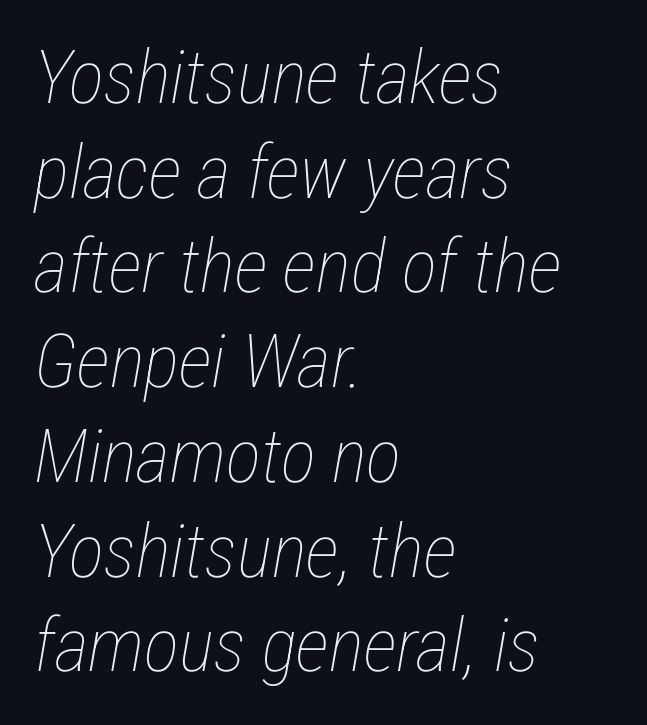
Q: Is the text bold? A: No.
Q: Is the text italic (slanted)? A: Yes, it leans right by about 12 degrees.
Q: Is the text underlined? A: No.
Q: How is the paragraph aligned? A: Left-aligned.
Q: Is the spacing between letters normal or unusually wide? A: Normal.
Q: Is the spacing between lines tight, normal or loose? A: Normal.
Q: Width (condensed, normal, or wide)? A: Condensed.
Q: Stroke contrast? A: Low.
Q: x-height? A: Medium.
Q: Monospaced? A: No.
